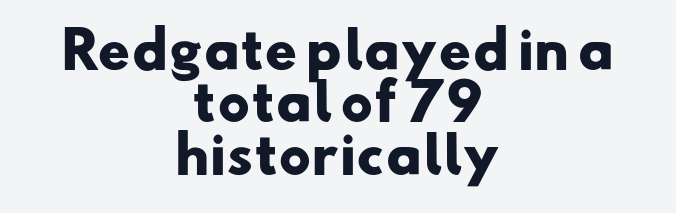
The words here are not underlined. These words are printed bold, with thick strokes throughout. The rendering uses natural spacing where letterforms have individual widths. This sample uses plain, unmodified letter spacing.
